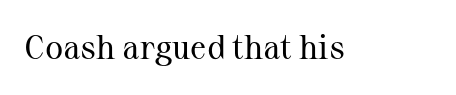
Think of a printed novel: that variable character pitch is what you see here. Classification — serif. Italic: no, the glyphs are upright roman. The weight tops out at a normal text grade. The strip under each line holds only bare page.
